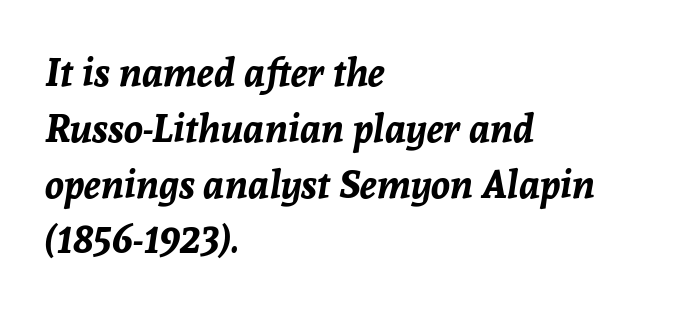
The image shows 39 px bold type, italic (leaning right); set left-aligned, normal line spacing (1.43x), normal letter spacing, not underlined; low stroke contrast and a medium x-height.
